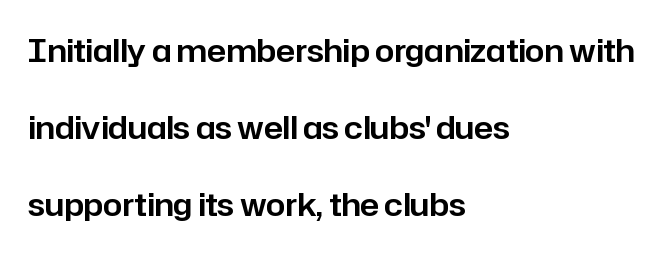
This rendering features lettering with no underline. Is there any slant? The stems are plumb. You could call the tracking neutral — neither tight nor loose. The lines are quadded left.
